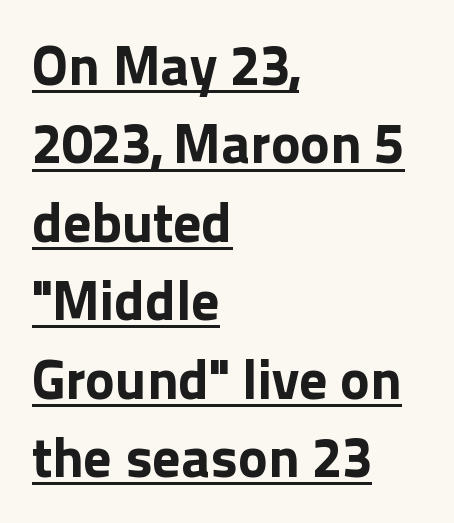
{"serif": "no", "italic": "no", "bold": "yes", "weight": "bold", "width": "normal", "x_height": "medium", "monospaced": "no", "underline": "yes", "align": "left", "line_spacing": "normal", "line_spacing_ratio": 1.4, "letter_spacing": "normal", "letter_spacing_em": 0.0, "glyph_px": 56}
